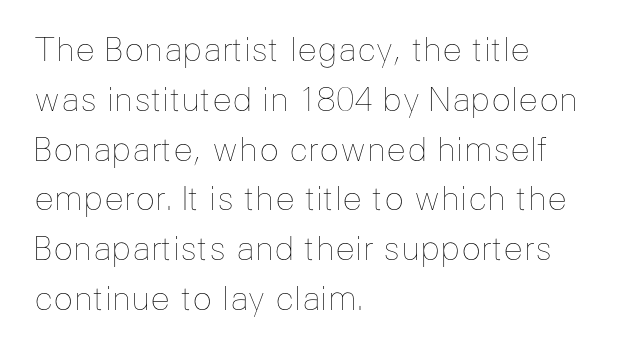
{"italic": "no", "bold": "no", "weight": "thin", "width": "normal", "stroke_contrast": "low", "x_height": "medium", "monospaced": "no", "underline": "no", "align": "left", "line_spacing": "normal", "line_spacing_ratio": 1.51, "letter_spacing": "normal", "letter_spacing_em": 0.0, "glyph_px": 33}
